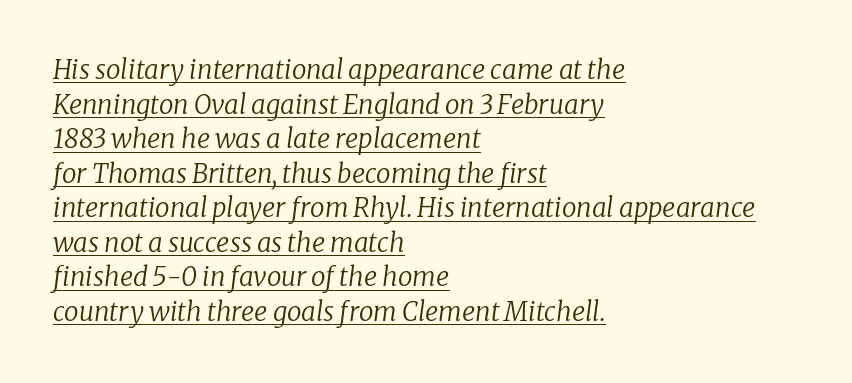
{"italic": "yes", "lean": "right", "slant_degrees": 8, "bold": "no", "underline": "yes", "align": "left", "line_spacing": "normal", "line_spacing_ratio": 1.33, "letter_spacing": "normal", "letter_spacing_em": 0.0, "glyph_px": 26}
